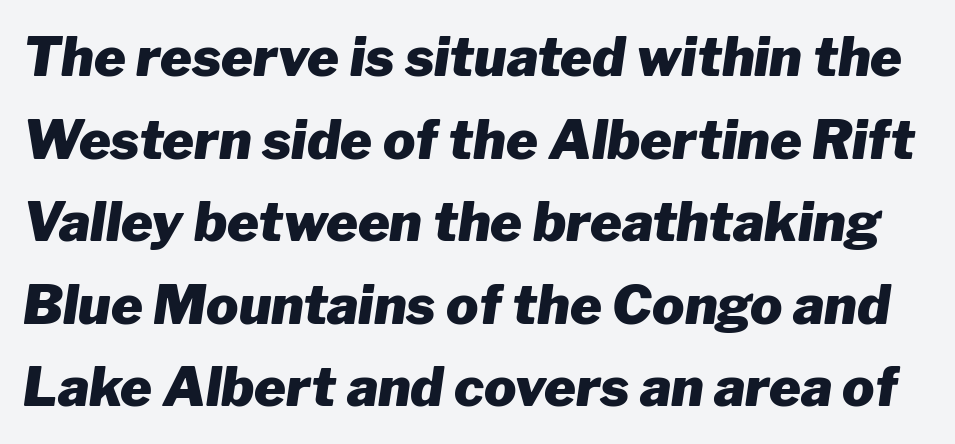
The image shows 54 px heavy type, italic (leaning right); set normal line spacing (1.53x), normal letter spacing, not underlined; low stroke contrast and a medium x-height.
